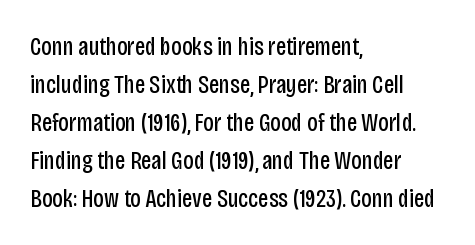
Visually the block forms a straight wall on the left and a jagged coastline on the right. Caption: standard tracking, unaltered. The type sits square on the baseline with zero lean. Weight: not bold — regular or lighter.
